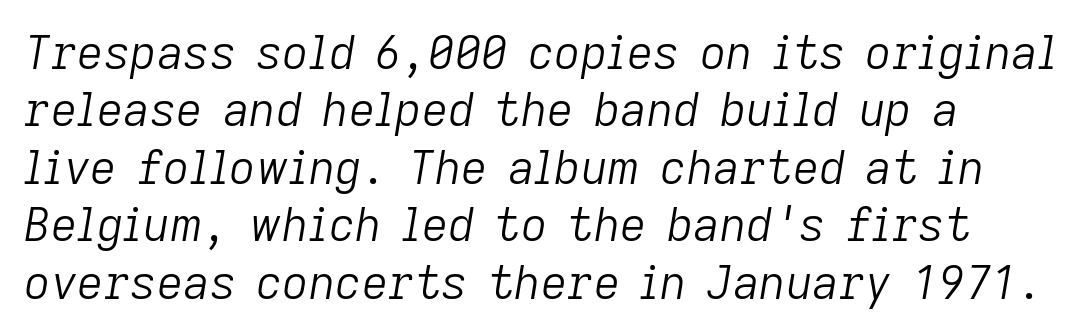
Beneath every word, the page is bare. The rows are spaced the way most documents space them. Spacing between characters is what you'd get straight out of the box. Compared with a centered layout, this one pins lines to the left instead. The glyphs look as if they've been sheared to an angle.
